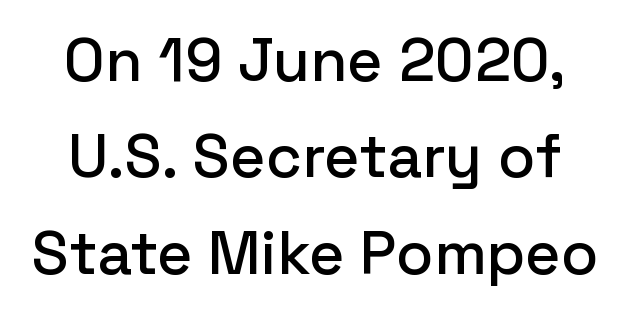
The rows are spaced the way most documents space them. You can tell it's not italic because the verticals are truly vertical. No extra tracking has been applied to these lines. Decoration check: the copy has no underline. This sample has the flowing, uneven cadence of proportional lettering.
